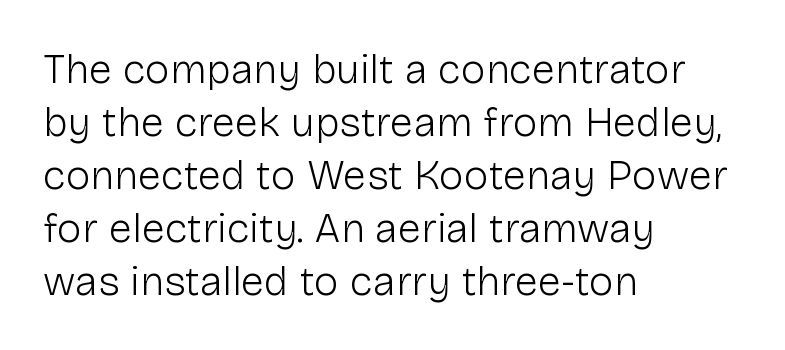
{"serif": "no", "italic": "no", "bold": "no", "weight": "light", "width": "normal", "stroke_contrast": "low", "x_height": "medium", "monospaced": "no", "underline": "no", "align": "left", "line_spacing": "normal", "line_spacing_ratio": 1.26, "letter_spacing": "normal", "letter_spacing_em": 0.0, "glyph_px": 42}
